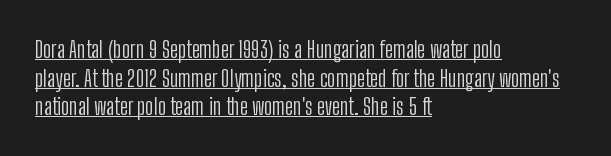
{"italic": "no", "bold": "no", "underline": "yes", "align": "left", "line_spacing": "normal", "line_spacing_ratio": 1.25, "letter_spacing": "normal", "letter_spacing_em": 0.0, "glyph_px": 23}
